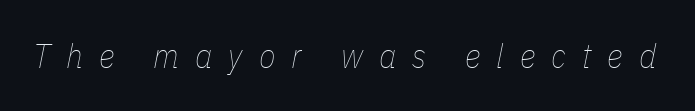
The image shows 34 px thin, condensed type, italic (leaning right); set unusually wide letter spacing (+0.47 em), not underlined; low stroke contrast and a medium x-height.
